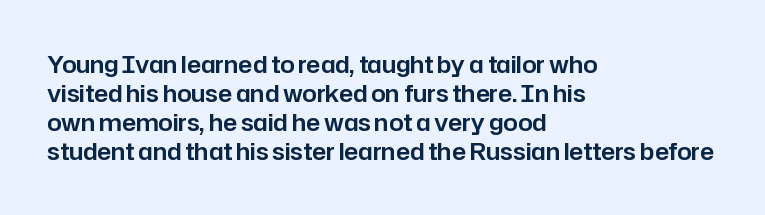
Posture: straight, roman, zero tilt. The passage shown is not underscored anywhere. The rendering anchors every line to the left-hand side. The gaps between neighbouring characters are ordinary and unremarkable.
